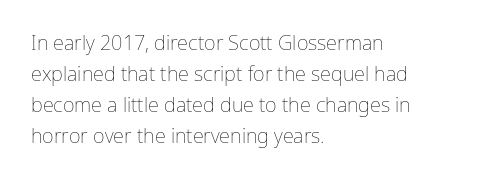
{"italic": "no", "bold": "no", "underline": "no", "align": "left", "line_spacing": "normal", "line_spacing_ratio": 1.55, "letter_spacing": "normal", "letter_spacing_em": 0.0, "glyph_px": 20}
